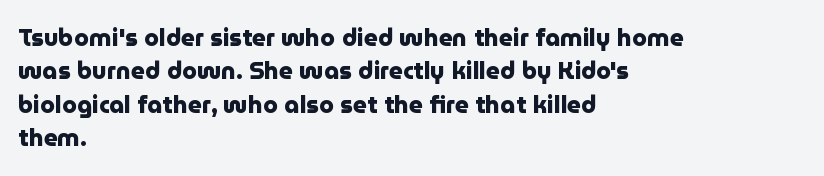
The image shows 24 px bold type, upright; set left-aligned, normal line spacing (1.39x), normal letter spacing, not underlined.
